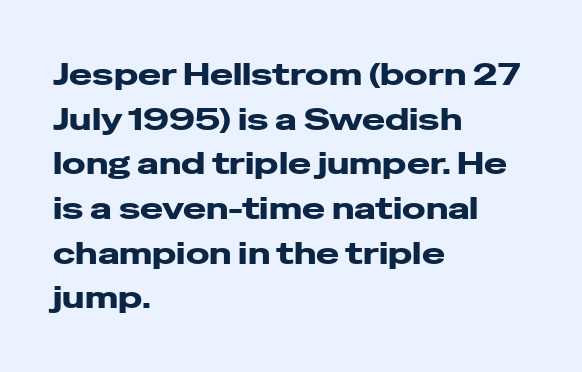
Q: Is the text bold? A: Yes.
Q: Is the text italic (slanted)? A: No, it is upright.
Q: Is the typeface a serif or a sans-serif typeface? A: Sans-serif.
Q: Is the text underlined? A: No.
Q: How is the paragraph aligned? A: Left-aligned.
Q: Is the spacing between letters normal or unusually wide? A: Normal.
Q: Is the spacing between lines tight, normal or loose? A: Normal.
Q: Width (condensed, normal, or wide)? A: Wide.
Q: Stroke contrast? A: Low.
Q: x-height? A: Medium.
Q: Monospaced? A: No.
